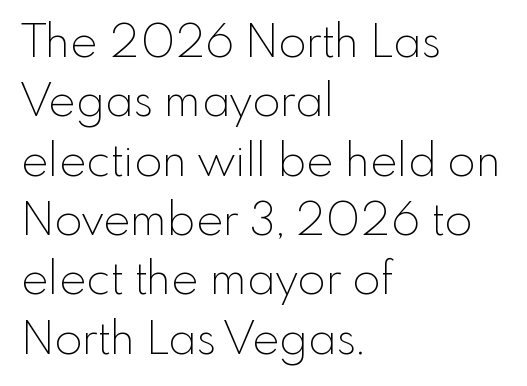
Q: Is the text bold? A: No.
Q: Is the text italic (slanted)? A: No, it is upright.
Q: Is the typeface a serif or a sans-serif typeface? A: Sans-serif.
Q: Is the text underlined? A: No.
Q: How is the paragraph aligned? A: Left-aligned.
Q: Is the spacing between letters normal or unusually wide? A: Normal.
Q: Is the spacing between lines tight, normal or loose? A: Normal.
Q: Width (condensed, normal, or wide)? A: Normal.
Q: x-height? A: Small.
Q: Monospaced? A: No.
